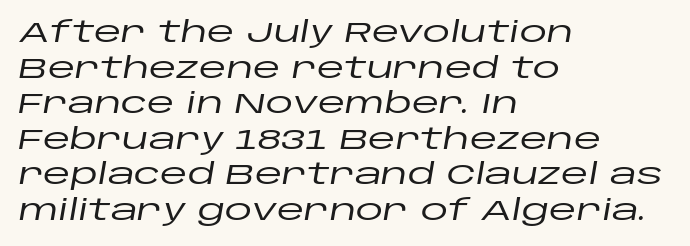
{"italic": "yes", "lean": "right", "slant_degrees": 10, "width": "wide", "stroke_contrast": "low", "x_height": "large", "monospaced": "no", "underline": "no", "align": "left", "line_spacing": "normal", "line_spacing_ratio": 1.27, "letter_spacing": "normal", "letter_spacing_em": 0.0, "glyph_px": 28}
